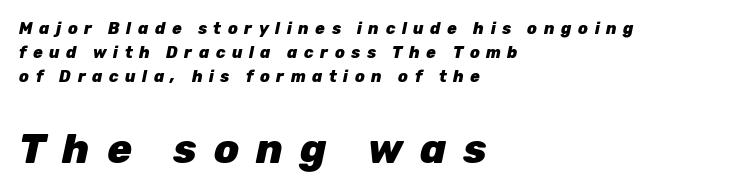
The image shows 41 px heavy type, italic (leaning right); set left-aligned, normal line spacing (1.51x), unusually wide letter spacing (+0.41 em), not underlined; the second (bottom) block is 2.56x larger; low stroke contrast and a medium x-height.
